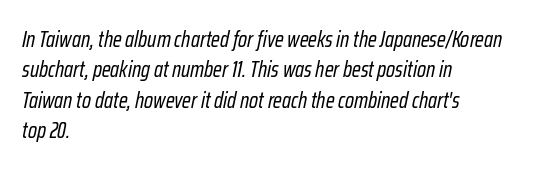
Look at the tracking — it's just the regular setting, nothing added. This reads as an unemphasized weight, regular at the heaviest. This rendering uses left alignment, leaving the right contour irregular. Posture: slanted. Any mark beneath the type? The region is blank. Horizontal bands of white between lines are of average thickness.
